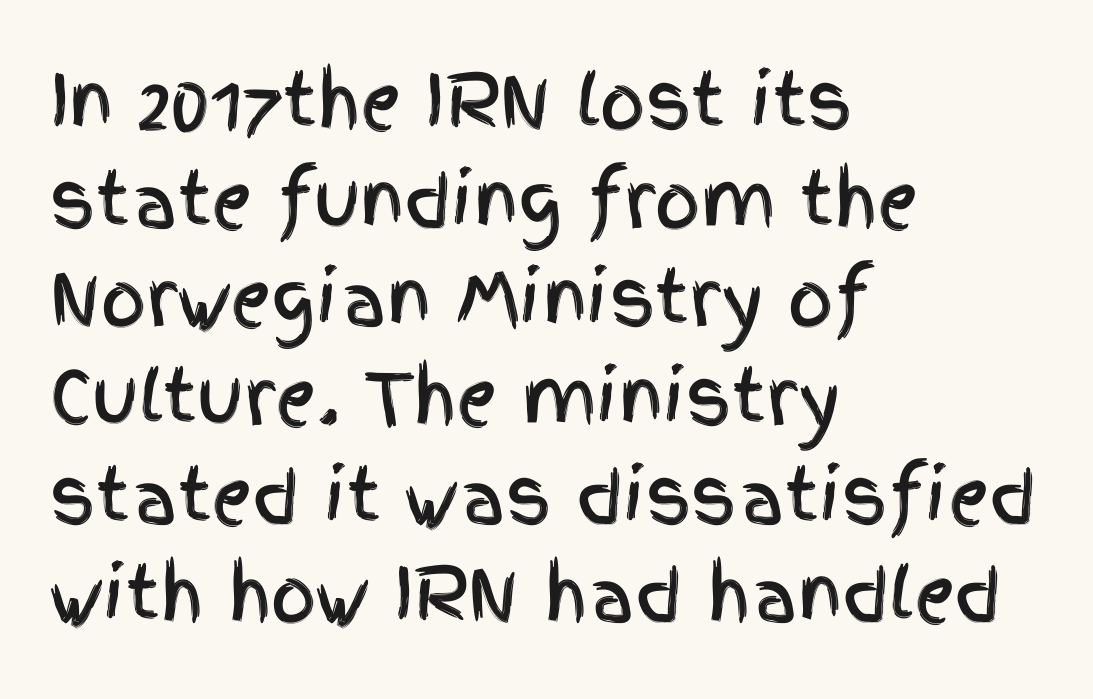
Q: Is the text italic (slanted)? A: No, it is upright.
Q: Is the typeface a serif or a sans-serif typeface? A: Sans-serif.
Q: Is the text underlined? A: No.
Q: How is the paragraph aligned? A: Left-aligned.
Q: Is the spacing between letters normal or unusually wide? A: Normal.
Q: Is the spacing between lines tight, normal or loose? A: Normal.
Q: Width (condensed, normal, or wide)? A: Condensed.
Q: x-height? A: Large.
Q: Monospaced? A: No.
